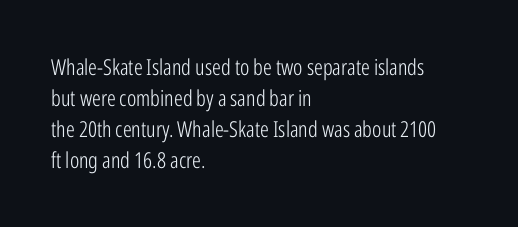
{"italic": "no", "bold": "no", "underline": "no", "align": "left", "line_spacing": "normal", "line_spacing_ratio": 1.41, "letter_spacing": "normal", "letter_spacing_em": 0.0, "glyph_px": 22}
